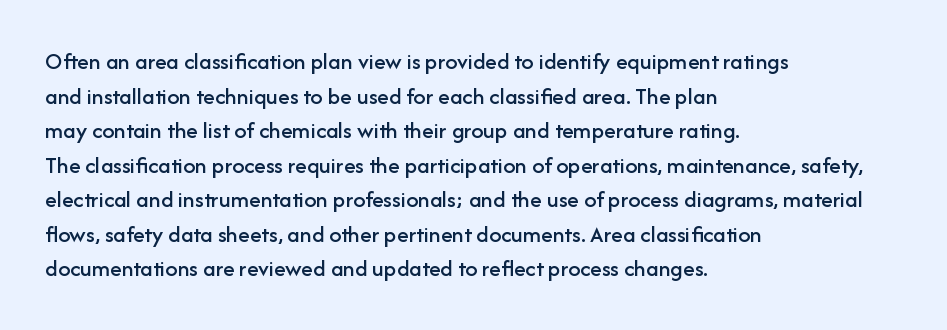
The compositor pushed each line to the left boundary. Compared with typical paragraphs, the rows here are spaced about the same. Here the glyphs are tracked normally, forming tight word shapes. Check the space under the baseline: it is left empty. You can tell it's not italic because the verticals are truly vertical.
